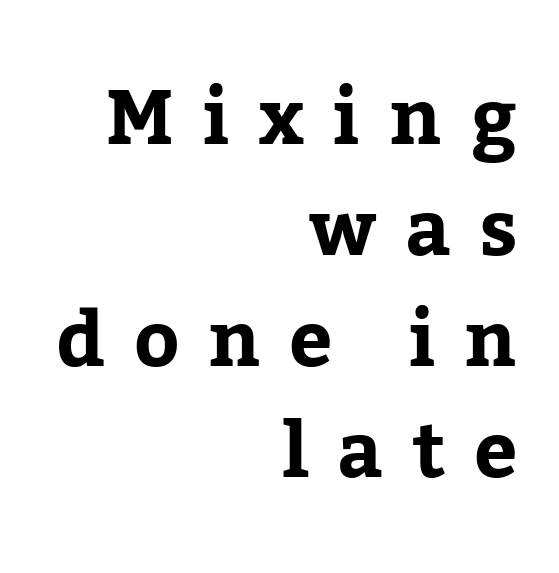
{"serif": "yes", "italic": "no", "bold": "yes", "weight": "bold", "width": "normal", "stroke_contrast": "low", "x_height": "medium", "monospaced": "no", "underline": "no", "align": "right", "line_spacing": "normal", "line_spacing_ratio": 1.44, "letter_spacing": "wide", "letter_spacing_em": 0.37, "glyph_px": 77}
